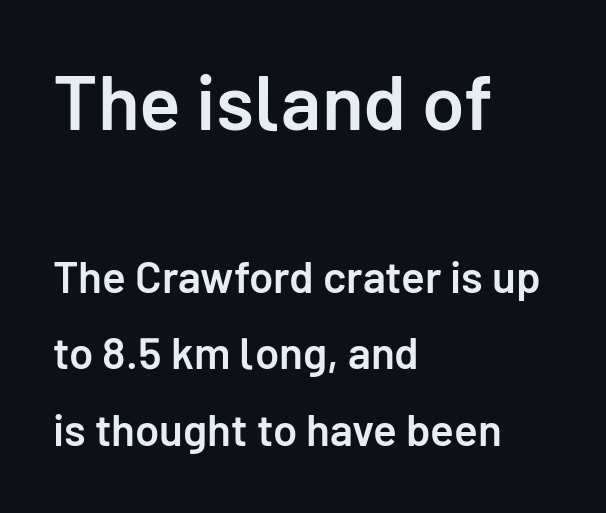
Q: Is the text bold? A: Semi-bold.
Q: Is the text italic (slanted)? A: No, it is upright.
Q: Is the typeface a serif or a sans-serif typeface? A: Sans-serif.
Q: Is the text underlined? A: No.
Q: How is the paragraph aligned? A: Left-aligned.
Q: Is the spacing between letters normal or unusually wide? A: Normal.
Q: Which block of text is set in a larger size, the first (top) or the second (bottom)? A: The first (top) one.
Q: Width (condensed, normal, or wide)? A: Normal.
Q: Stroke contrast? A: Low.
Q: x-height? A: Medium.
Q: Monospaced? A: No.
